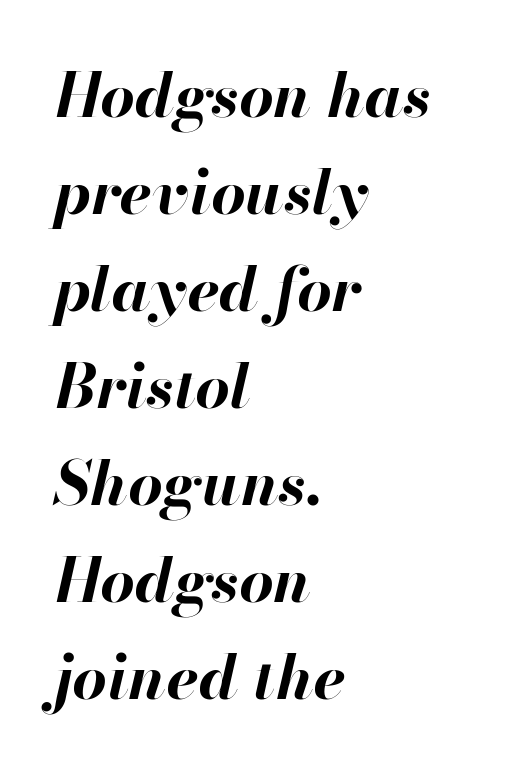
{"italic": "yes", "lean": "right", "slant_degrees": 13, "bold": "yes", "weight": "bold", "width": "normal", "stroke_contrast": "high", "x_height": "small", "monospaced": "no", "underline": "no", "align": "left", "line_spacing": "normal", "line_spacing_ratio": 1.59, "letter_spacing": "normal", "letter_spacing_em": 0.0, "glyph_px": 61}
